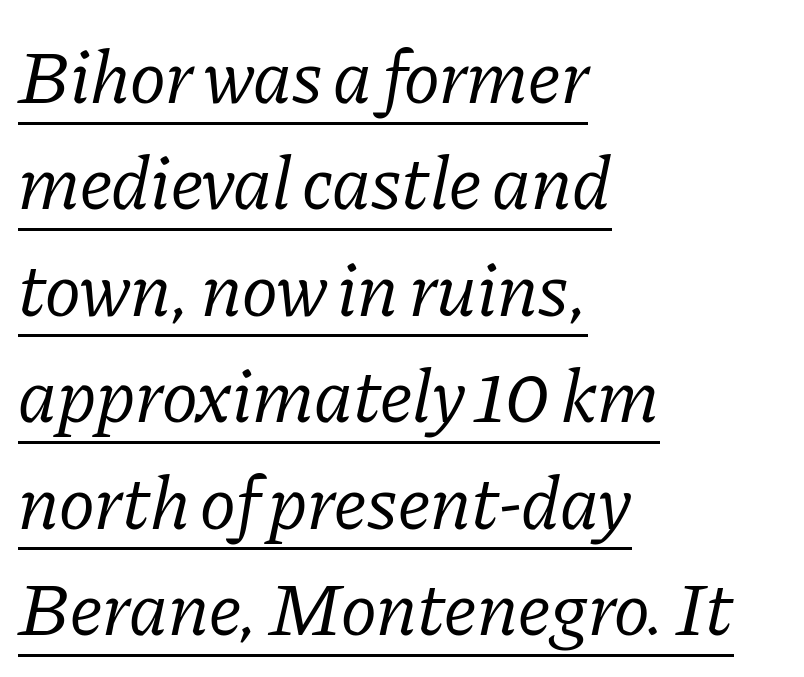
Q: Is the text bold? A: No.
Q: Is the text italic (slanted)? A: Yes, it leans right by about 11 degrees.
Q: Is the typeface a serif or a sans-serif typeface? A: Serif.
Q: Is the text underlined? A: Yes.
Q: How is the paragraph aligned? A: Left-aligned.
Q: Is the spacing between letters normal or unusually wide? A: Normal.
Q: Is the spacing between lines tight, normal or loose? A: Normal.
Q: Width (condensed, normal, or wide)? A: Normal.
Q: Stroke contrast? A: Low.
Q: x-height? A: Medium.
Q: Monospaced? A: No.
